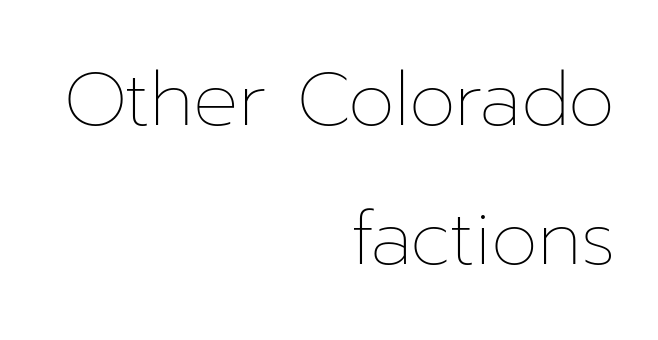
A flush-right, rag-left setting is used for this passage. Weight: regular or lighter. The font's upright variant was chosen for this text. The letters advance in unequal steps, a hallmark of proportional type. Descenders are the only things crossing below the line. Letter spacing: default.
